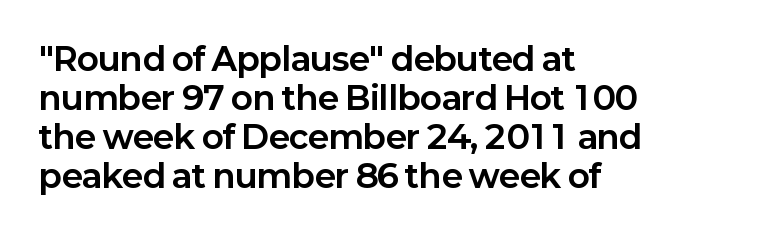
The image shows 32 px bold sans-serif type, upright; set left-aligned, line spacing 1.22x, normal letter spacing, not underlined; low stroke contrast and a medium x-height.
